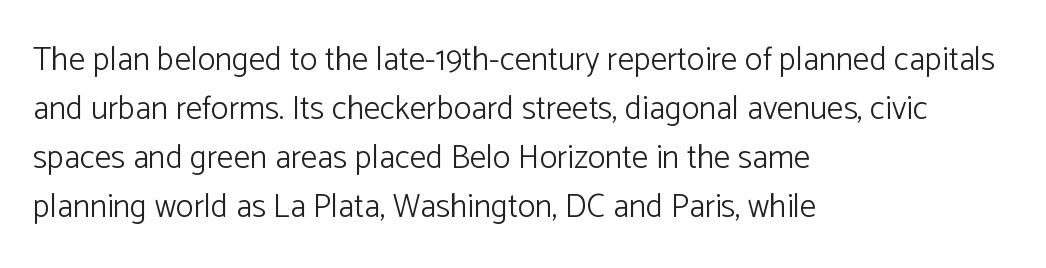
This sample is left-justified, so line endings fall wherever the words run out. Each stroke keeps to a modest, everyday thickness or less. Any mark beneath the type? The region is blank. You could not count columns in this text — the font is proportionally spaced.
